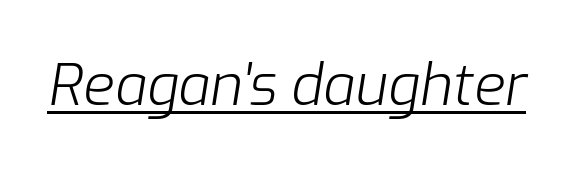
Q: Is the text bold? A: No.
Q: Is the text italic (slanted)? A: Yes, it leans right by about 9 degrees.
Q: Is the text underlined? A: Yes.
Q: Is the spacing between letters normal or unusually wide? A: Normal.
Q: Width (condensed, normal, or wide)? A: Normal.
Q: Stroke contrast? A: Low.
Q: x-height? A: Medium.
Q: Monospaced? A: No.
